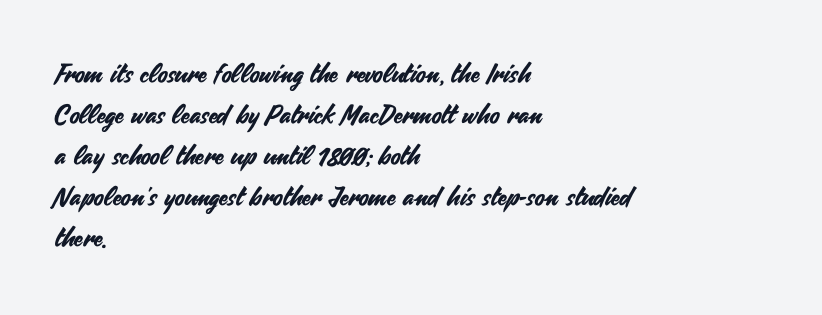
Q: Is the text italic (slanted)? A: Yes.
Q: Is the text underlined? A: No.
Q: How is the paragraph aligned? A: Left-aligned.
Q: Is the spacing between letters normal or unusually wide? A: Normal.
Q: Is the spacing between lines tight, normal or loose? A: Normal.
